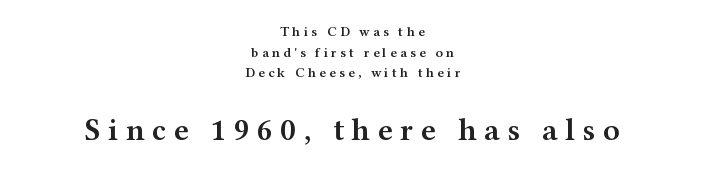
{"serif": "yes", "italic": "no", "bold": "semi", "weight": "semibold", "width": "wide", "stroke_contrast": "medium", "x_height": "medium", "monospaced": "no", "underline": "no", "align": "center", "line_spacing": "normal", "line_spacing_ratio": 1.48, "letter_spacing": "wide", "letter_spacing_em": 0.23, "larger_block": "second", "size_ratio": 2.29, "glyph_px": 32}
